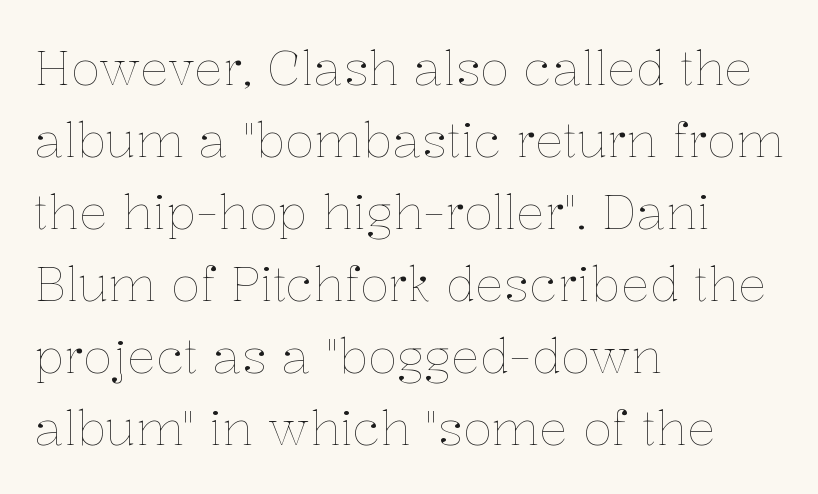
The image shows 48 px thin type, upright; set left-aligned, normal line spacing (1.5x), normal letter spacing, not underlined; low stroke contrast and a medium x-height.
